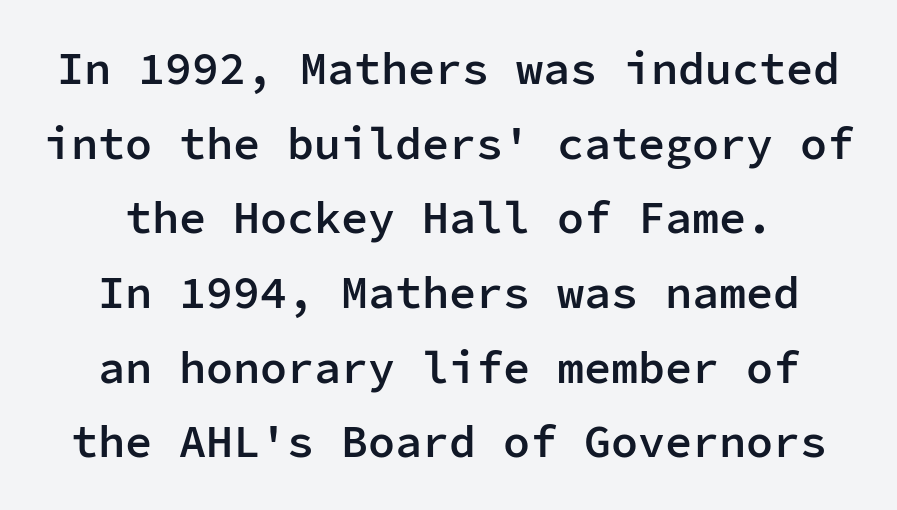
Q: Is the text bold? A: Semi-bold.
Q: Is the text italic (slanted)? A: No, it is upright.
Q: Is the typeface a serif or a sans-serif typeface? A: Sans-serif.
Q: Is the text underlined? A: No.
Q: Is the spacing between letters normal or unusually wide? A: Normal.
Q: Is the spacing between lines tight, normal or loose? A: Normal.
Q: Width (condensed, normal, or wide)? A: Normal.
Q: Stroke contrast? A: Low.
Q: x-height? A: Medium.
Q: Monospaced? A: Yes.
